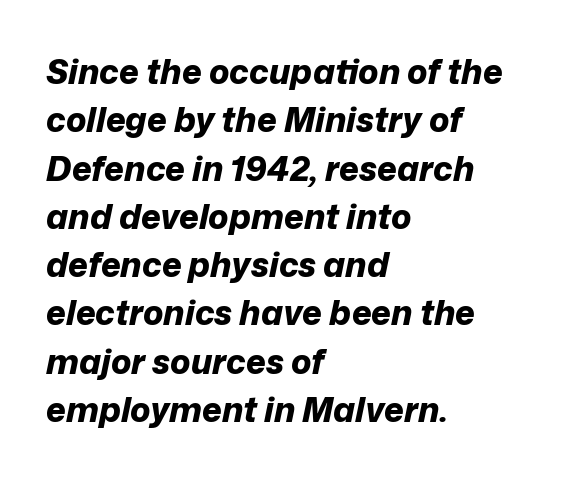
Plain, unruled lines of type. One glance says typical: line gaps are just what's usual. This sample has the flowing, uneven cadence of proportional lettering. These lines stack with their left ends in a neat column. Typographic density is high because the face is bold. Posture: slanted.
